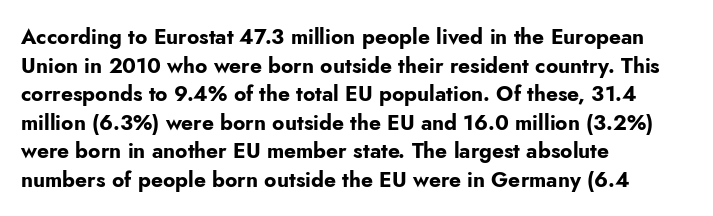
{"italic": "no", "bold": "yes", "underline": "no", "align": "left", "line_spacing": "normal", "line_spacing_ratio": 1.36, "letter_spacing": "normal", "letter_spacing_em": 0.0, "glyph_px": 21}
